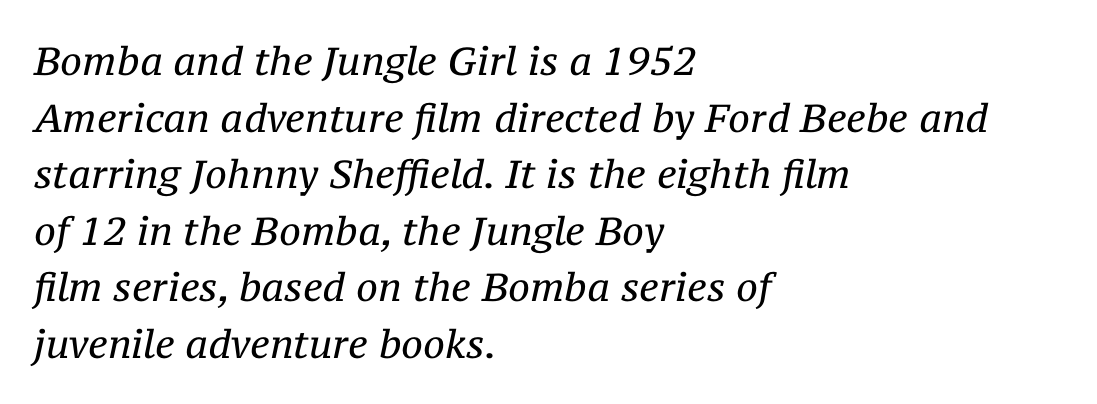
The image shows 39 px regular-weight serif type, italic (leaning right); set left-aligned, normal line spacing (1.45x), normal letter spacing, not underlined; medium stroke contrast and a medium x-height.
